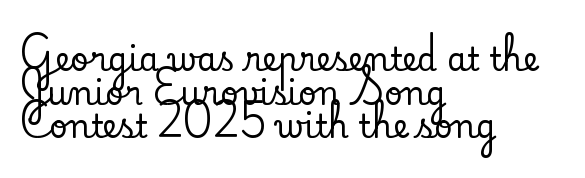
{"serif": "yes", "italic": "no", "width": "normal", "stroke_contrast": "low", "x_height": "small", "monospaced": "no", "underline": "no", "align": "left", "line_spacing": "tight", "line_spacing_ratio": 1.05, "letter_spacing": "normal", "letter_spacing_em": 0.0, "glyph_px": 32}
